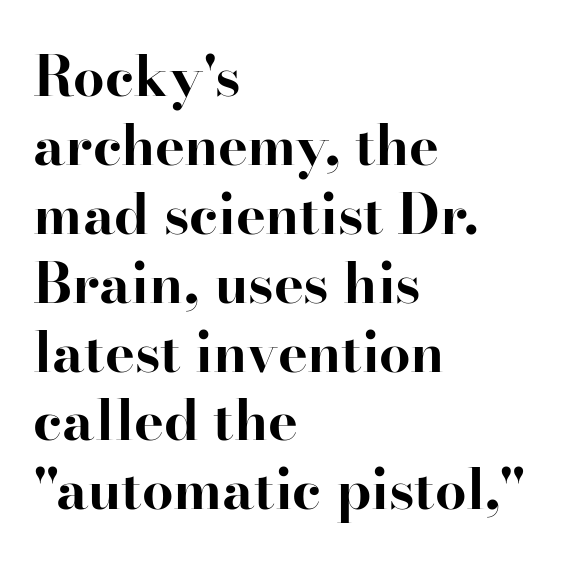
The image shows 56 px bold serif type, upright; set left-aligned, line spacing 1.23x, normal letter spacing, not underlined; high stroke contrast and a small x-height.
